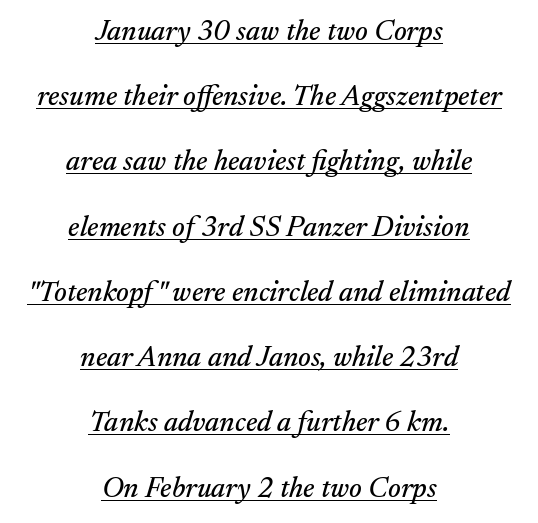
Each new line begins a long way beneath the previous one. Caption: standard tracking, unaltered. Leftover space on each line is divided equally before and after the words. Typographically, this falls in the serif category. The rendering uses natural spacing where letterforms have individual widths. Observe the lean: these are italic letterforms.
